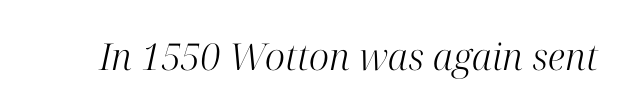
{"serif": "yes", "italic": "yes", "lean": "right", "slant_degrees": 12, "bold": "no", "weight": "light", "width": "normal", "stroke_contrast": "high", "x_height": "medium", "monospaced": "no", "underline": "no", "letter_spacing": "normal", "letter_spacing_em": 0.0, "glyph_px": 37}
